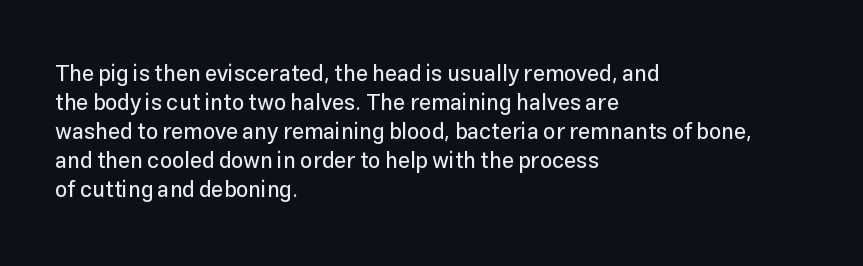
{"italic": "no", "underline": "no", "align": "left", "line_spacing": "normal", "line_spacing_ratio": 1.32, "letter_spacing": "normal", "letter_spacing_em": 0.0, "glyph_px": 22}
